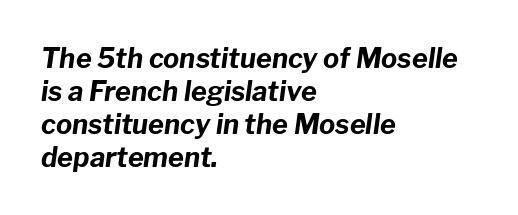
The paragraph shown leans on its left margin. Each glyph is drawn with heavy, bold strokes. The axis of the letterforms is tilted away from vertical. Is the letter spacing exaggerated? No — it looks like the ordinary default.
